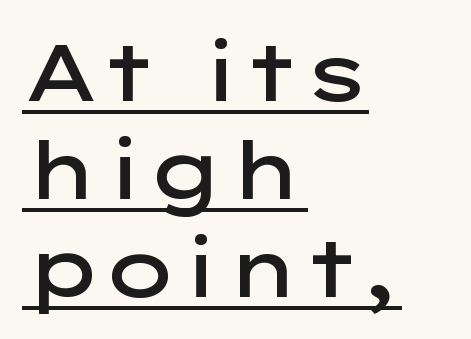
{"serif": "no", "italic": "no", "bold": "semi", "weight": "semibold", "width": "wide", "stroke_contrast": "low", "x_height": "medium", "monospaced": "no", "underline": "yes", "align": "left", "line_spacing_ratio": 1.24, "letter_spacing": "normal", "letter_spacing_em": 0.0, "glyph_px": 79}
